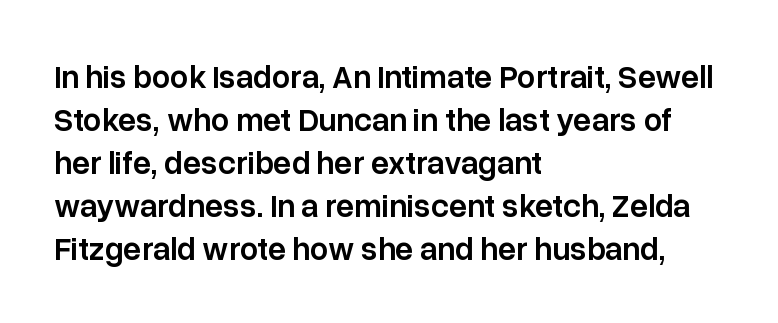
The image shows 32 px semibold sans-serif type, upright; set left-aligned, normal line spacing (1.34x), normal letter spacing, not underlined; low stroke contrast and a medium x-height.
